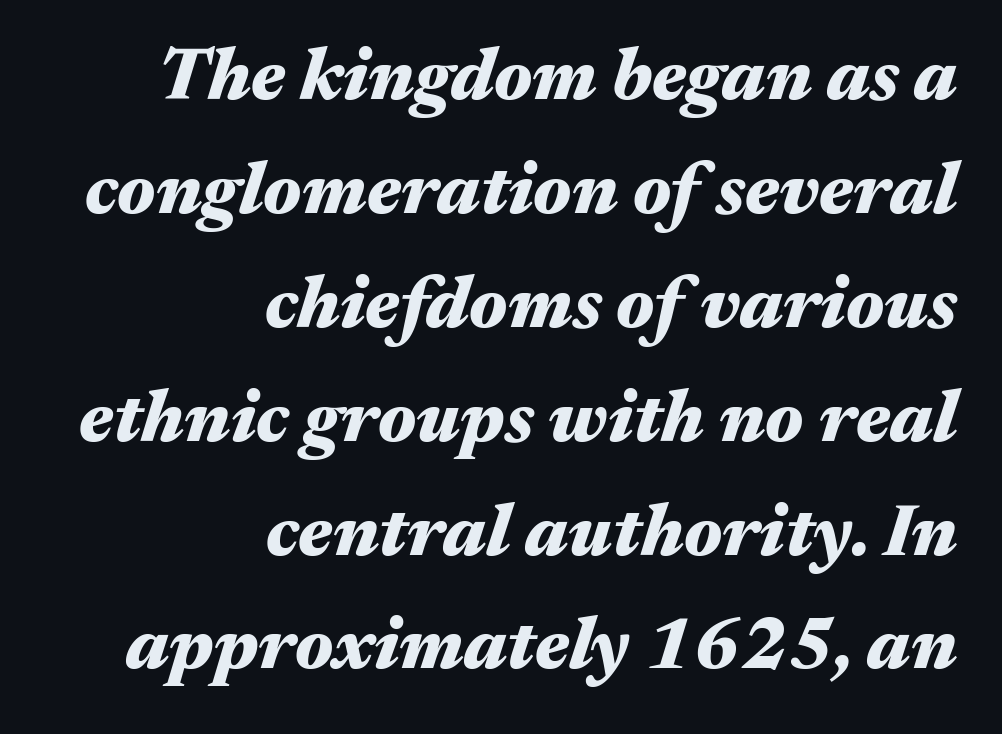
{"italic": "yes", "lean": "right", "slant_degrees": 17, "bold": "yes", "weight": "heavy", "width": "wide", "stroke_contrast": "medium", "x_height": "medium", "monospaced": "no", "underline": "no", "align": "right", "line_spacing": "normal", "line_spacing_ratio": 1.56, "letter_spacing": "normal", "letter_spacing_em": 0.0, "glyph_px": 73}
